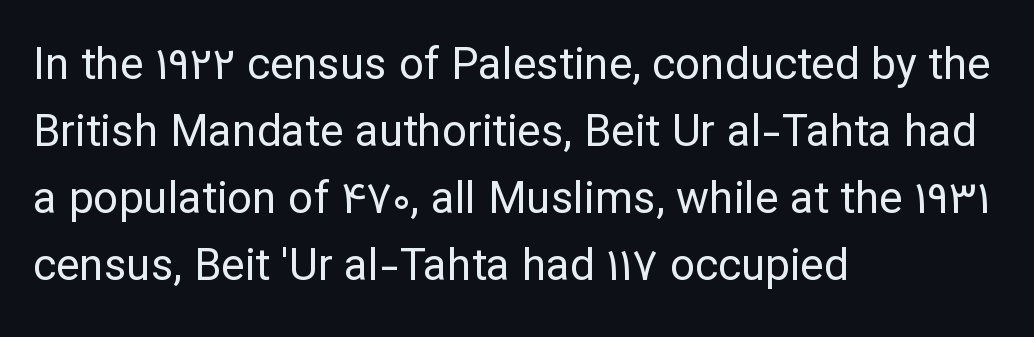
Successive baselines arrive at the customary interval. Nothing heavy about these letters — not bold at all. The rag falls on the right side of this text block. Are there feet on the stems? There aren't — it's a sans. This sample has the flowing, uneven cadence of proportional lettering.
